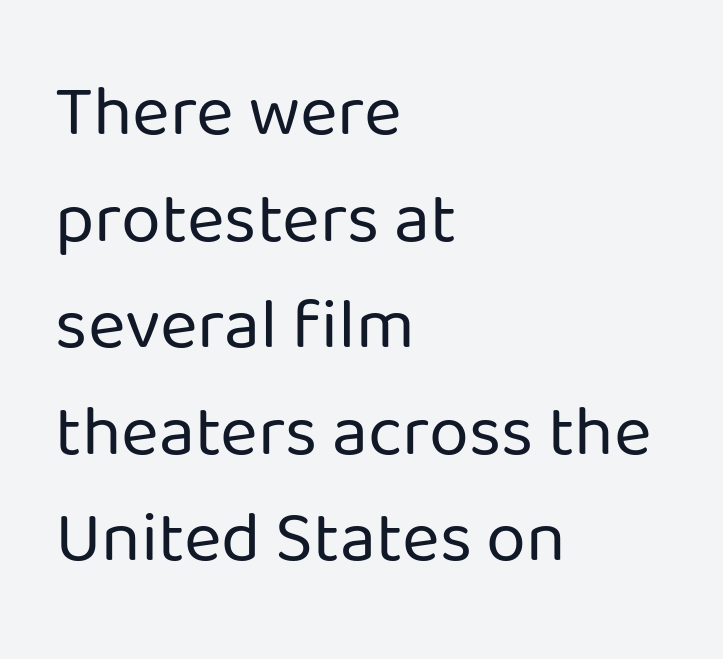
Q: Is the text bold? A: No.
Q: Is the text italic (slanted)? A: No, it is upright.
Q: Is the typeface a serif or a sans-serif typeface? A: Sans-serif.
Q: Is the text underlined? A: No.
Q: How is the paragraph aligned? A: Left-aligned.
Q: Is the spacing between letters normal or unusually wide? A: Normal.
Q: Is the spacing between lines tight, normal or loose? A: Normal.
Q: Width (condensed, normal, or wide)? A: Normal.
Q: Stroke contrast? A: Low.
Q: x-height? A: Medium.
Q: Monospaced? A: No.
